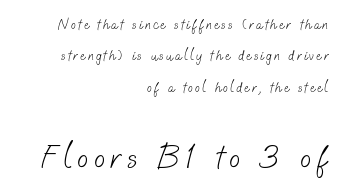
Q: Is the text bold? A: No.
Q: Is the typeface a serif or a sans-serif typeface? A: Sans-serif.
Q: Is the text underlined? A: No.
Q: How is the paragraph aligned? A: Right-aligned.
Q: Is the spacing between lines tight, normal or loose? A: Loose.
Q: Which block of text is set in a larger size, the first (top) or the second (bottom)? A: The second (bottom) one.
Q: Width (condensed, normal, or wide)? A: Normal.
Q: Stroke contrast? A: Low.
Q: x-height? A: Small.
Q: Monospaced? A: No.
